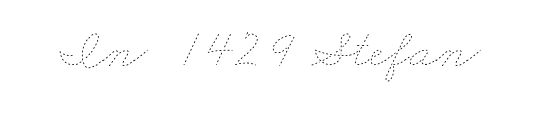
Q: Is the text bold? A: No.
Q: Is the text underlined? A: No.
Q: Is the spacing between letters normal or unusually wide? A: Normal.
Q: Width (condensed, normal, or wide)? A: Wide.
Q: Stroke contrast? A: Low.
Q: x-height? A: Small.
Q: Monospaced? A: No.
